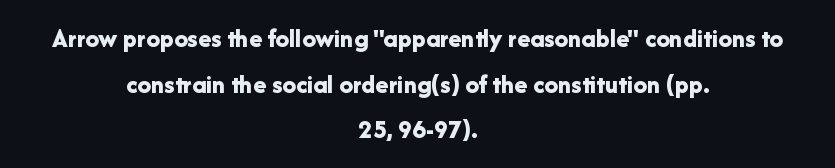
Q: Is the text bold? A: Yes.
Q: Is the text italic (slanted)? A: No, it is upright.
Q: Is the text underlined? A: No.
Q: How is the paragraph aligned? A: Centered.
Q: Is the spacing between letters normal or unusually wide? A: Normal.
Q: Is the spacing between lines tight, normal or loose? A: Normal.
